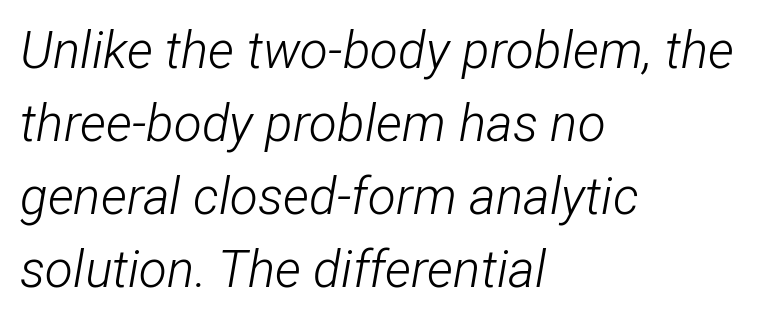
The glyphs look as if they've been sheared to an angle. The passage shown stacks its lines at a standard gap. Clear beneath every line of the passage. The horizontal fit of the characters is conventional and even.
